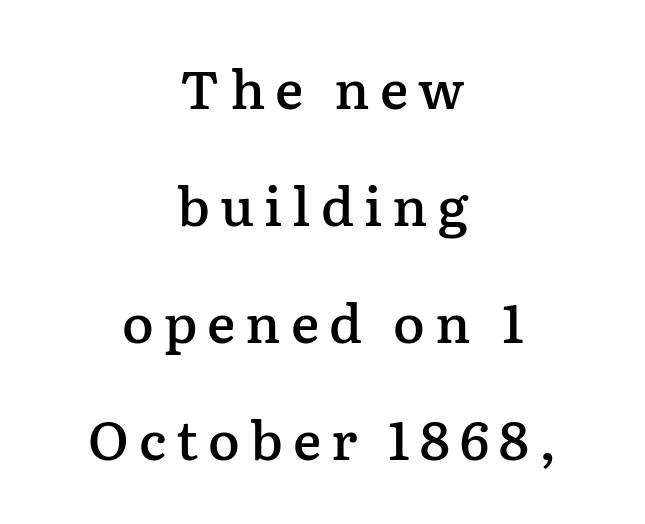
{"serif": "yes", "italic": "no", "bold": "semi", "weight": "semibold", "width": "normal", "stroke_contrast": "low", "x_height": "medium", "monospaced": "no", "underline": "no", "align": "center", "line_spacing": "loose", "line_spacing_ratio": 2.21, "glyph_px": 53}
